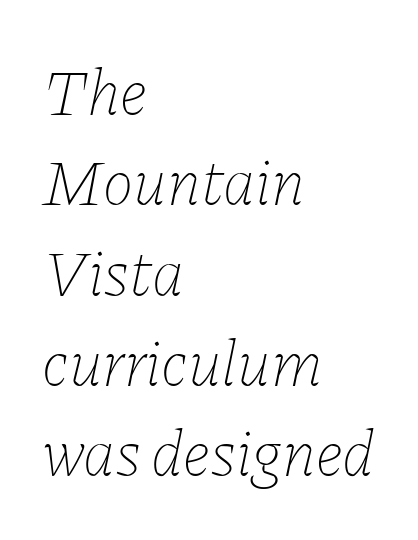
The image shows 65 px thin type, italic (leaning right); set left-aligned, normal line spacing (1.39x), normal letter spacing, not underlined; low stroke contrast and a medium x-height.
